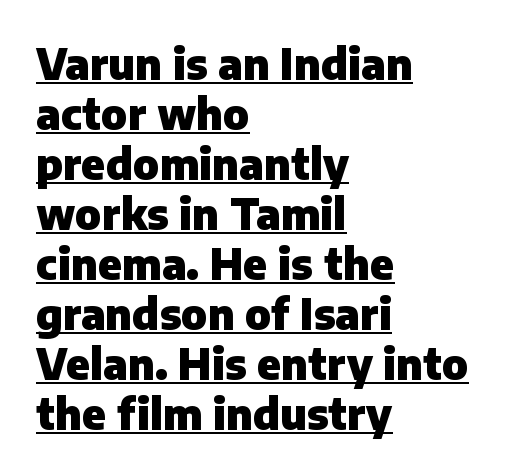
The image shows 42 px heavy sans-serif type, upright; set left-aligned, line spacing 1.19x, normal letter spacing, underlined; low stroke contrast and a medium x-height.
